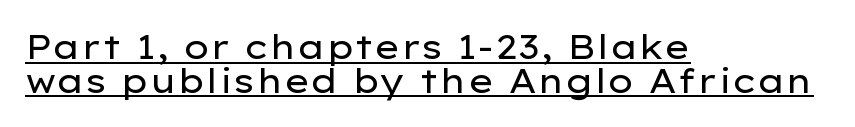
The image shows 34 px regular-weight, wide sans-serif type, upright; set left-aligned, tight line spacing (0.99x), normal letter spacing, underlined; low stroke contrast and a medium x-height.
